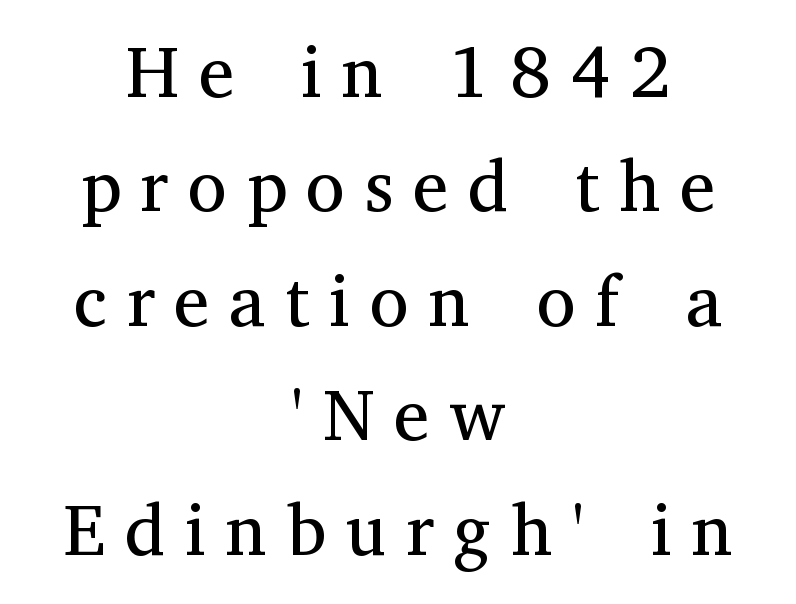
Q: Is the text bold? A: No.
Q: Is the text italic (slanted)? A: No, it is upright.
Q: Is the typeface a serif or a sans-serif typeface? A: Serif.
Q: Is the text underlined? A: No.
Q: How is the paragraph aligned? A: Centered.
Q: Is the spacing between letters normal or unusually wide? A: Unusually wide.
Q: Is the spacing between lines tight, normal or loose? A: Normal.
Q: Width (condensed, normal, or wide)? A: Normal.
Q: Stroke contrast? A: Medium.
Q: x-height? A: Medium.
Q: Monospaced? A: No.
